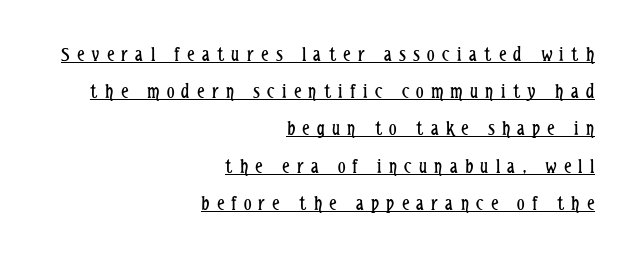
{"italic": "no", "bold": "no", "underline": "yes", "align": "right", "line_spacing_ratio": 1.77, "letter_spacing": "wide", "letter_spacing_em": 0.35, "glyph_px": 21}
